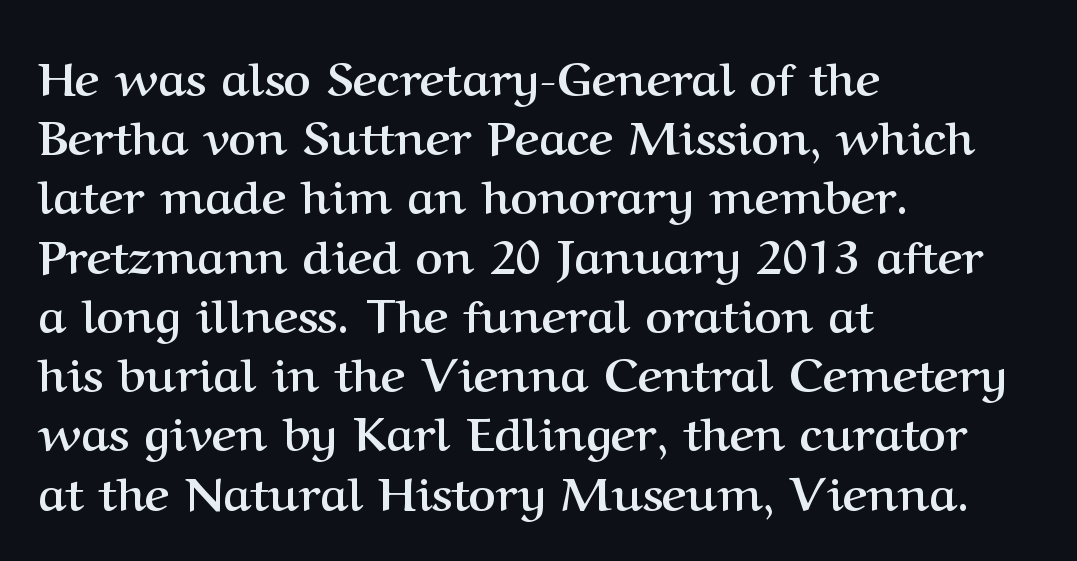
Successive baselines arrive at the customary interval. This is roman type, the default non-slanted kind. Letterform terminals end in serifs throughout the passage. Letters rest on an invisible, unmarked baseline. Plenty of ink on the page — the face is bold. Each line starts at the same left margin while the right side varies.
